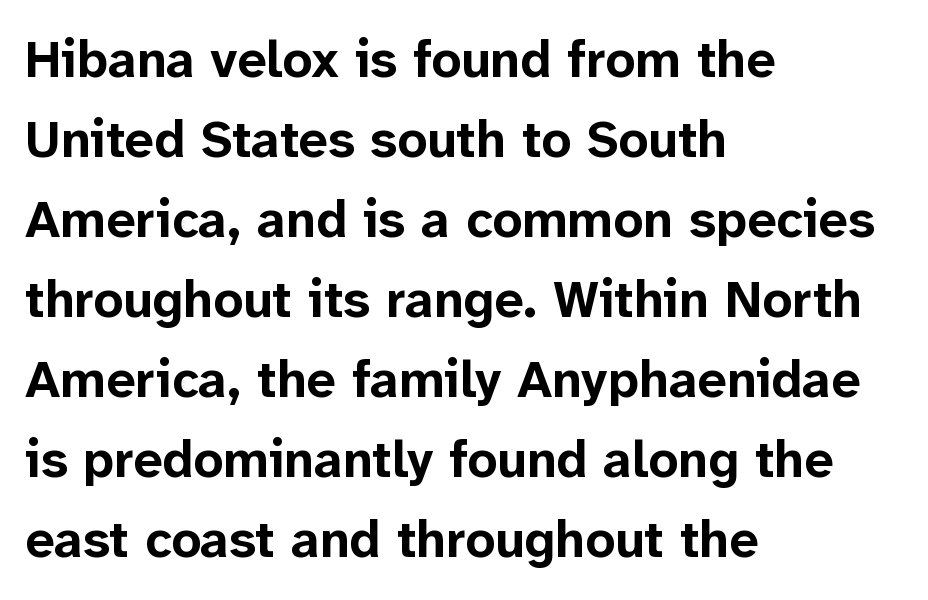
Q: Is the text bold? A: Yes.
Q: Is the text italic (slanted)? A: No, it is upright.
Q: Is the typeface a serif or a sans-serif typeface? A: Sans-serif.
Q: Is the text underlined? A: No.
Q: How is the paragraph aligned? A: Left-aligned.
Q: Is the spacing between letters normal or unusually wide? A: Normal.
Q: Is the spacing between lines tight, normal or loose? A: Normal.
Q: Width (condensed, normal, or wide)? A: Normal.
Q: Stroke contrast? A: Low.
Q: x-height? A: Medium.
Q: Monospaced? A: No.
